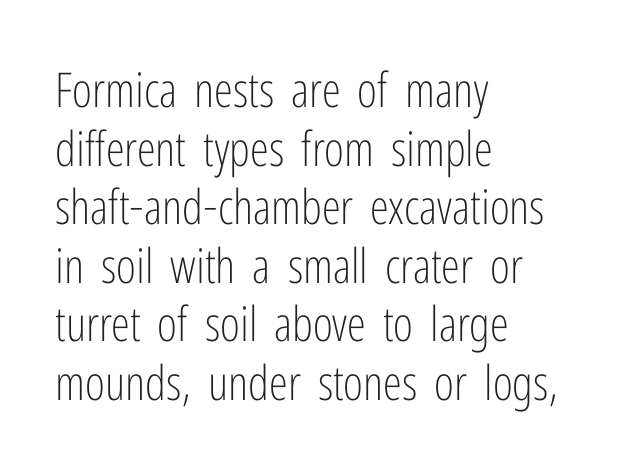
Line starts are locked; line ends wander. No extra ink here — the face is not bold. Posture: upright roman. This sample has the flowing, uneven cadence of proportional lettering. Any mark beneath the type? The region is blank.
